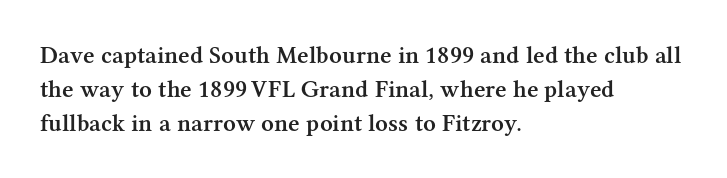
Q: Is the text bold? A: Semi-bold.
Q: Is the text italic (slanted)? A: No, it is upright.
Q: Is the text underlined? A: No.
Q: How is the paragraph aligned? A: Left-aligned.
Q: Is the spacing between letters normal or unusually wide? A: Normal.
Q: Is the spacing between lines tight, normal or loose? A: Normal.
